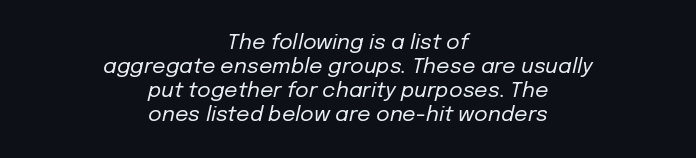
{"italic": "yes", "lean": "right", "slant_degrees": 12, "bold": "no", "underline": "no", "align": "center", "line_spacing": "tight", "line_spacing_ratio": 1.14, "letter_spacing": "normal", "letter_spacing_em": 0.0, "glyph_px": 21}
